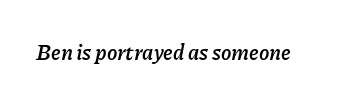
{"italic": "yes", "lean": "right", "slant_degrees": 11, "bold": "yes", "underline": "no", "letter_spacing": "normal", "letter_spacing_em": 0.0, "glyph_px": 21}
